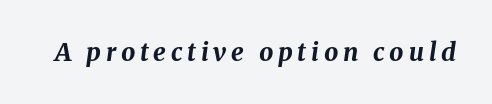
{"italic": "yes", "lean": "right", "slant_degrees": 8, "bold": "yes", "underline": "no", "glyph_px": 25}
